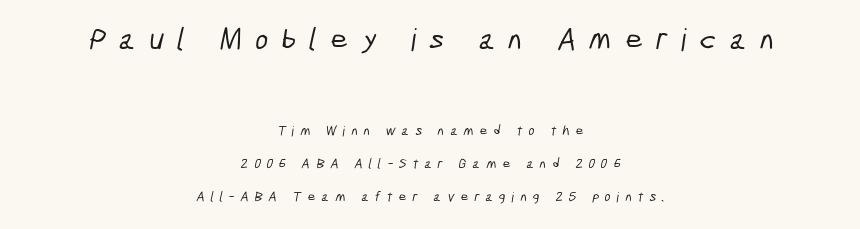
{"serif": "no", "width": "condensed", "stroke_contrast": "low", "x_height": "medium", "monospaced": "no", "underline": "no", "align": "center", "line_spacing": "loose", "line_spacing_ratio": 2.38, "letter_spacing": "wide", "letter_spacing_em": 0.43, "larger_block": "first", "size_ratio": 2.21, "glyph_px": 31}
